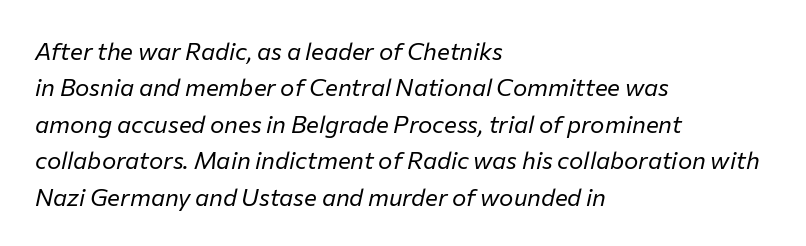
Q: Is the text bold? A: No.
Q: Is the text italic (slanted)? A: Yes, it leans right by about 12 degrees.
Q: Is the text underlined? A: No.
Q: How is the paragraph aligned? A: Left-aligned.
Q: Is the spacing between letters normal or unusually wide? A: Normal.
Q: Is the spacing between lines tight, normal or loose? A: Normal.
